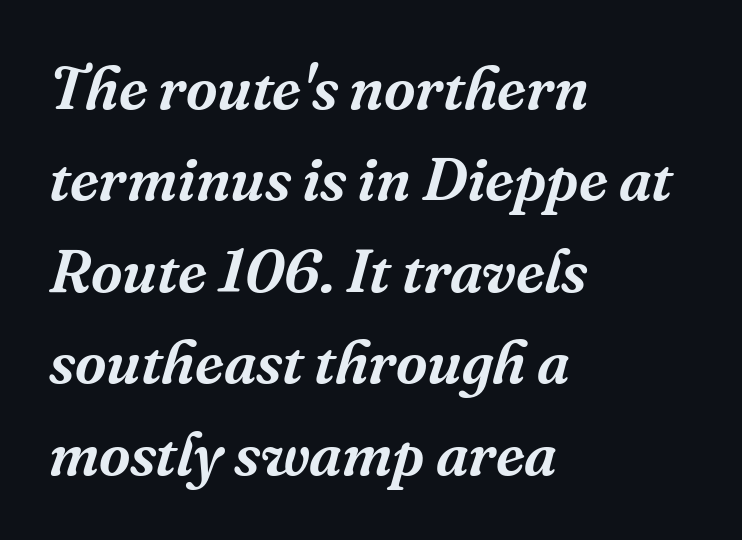
You could not count columns in this text — the font is proportionally spaced. The text was rendered using a seriffed face with decorative stroke endings. Yep, that's italic — everything's leaning. Teacher's note: observe the even left margin — that is flush-left alignment. These lines keep a tight, regular rhythm from letter to letter.
